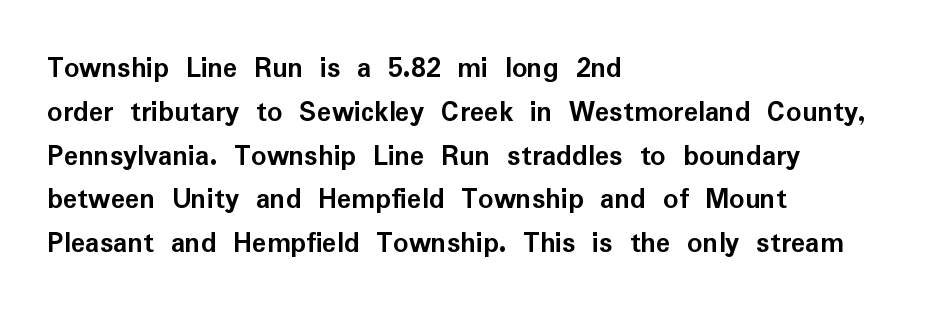
{"serif": "no", "italic": "no", "bold": "yes", "weight": "semibold", "width": "normal", "stroke_contrast": "low", "x_height": "medium", "monospaced": "no", "underline": "no", "align": "left", "line_spacing": "normal", "line_spacing_ratio": 1.46, "letter_spacing": "normal", "letter_spacing_em": 0.0, "glyph_px": 30}
